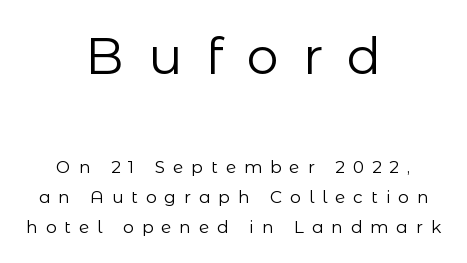
The image shows 51 px regular-weight sans-serif type, upright; set centered, line spacing 1.78x, unusually wide letter spacing (+0.47 em), not underlined; the first (top) block is 3.0x larger; low stroke contrast and a medium x-height.
